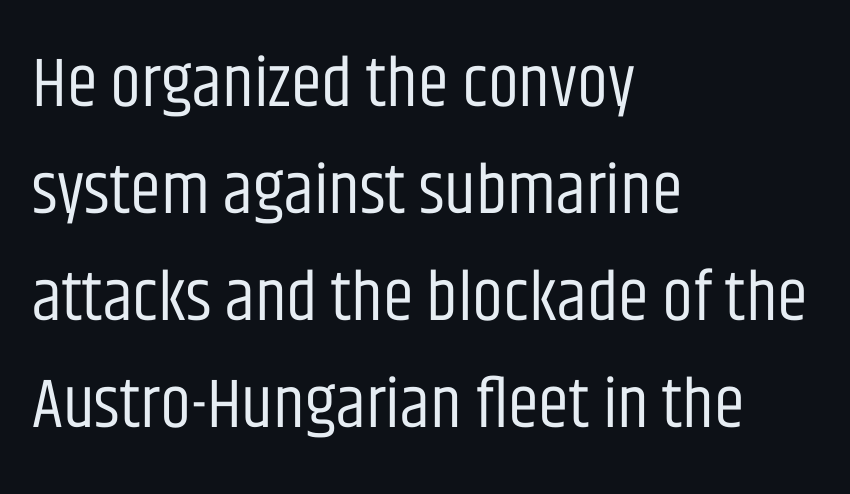
Line beginnings align vertically; line endings do not. Letters rest on an invisible, unmarked baseline. Regarding serifs, this sample does without them. Weight: regular or lighter. Looks like regular typesetting: each glyph gets only the width it needs. The letters stand upright; this is a roman face.
